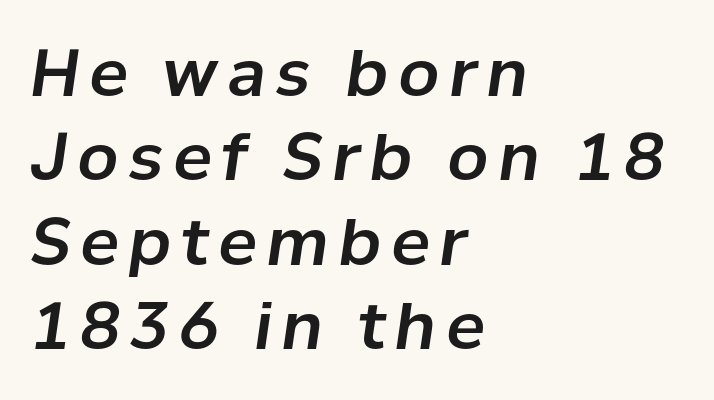
A bare baseline throughout the passage. Yep, that's italic — everything's leaning. One-word summary of the alignment: left. Character widths vary here, with narrow letters taking less room than wide ones.
